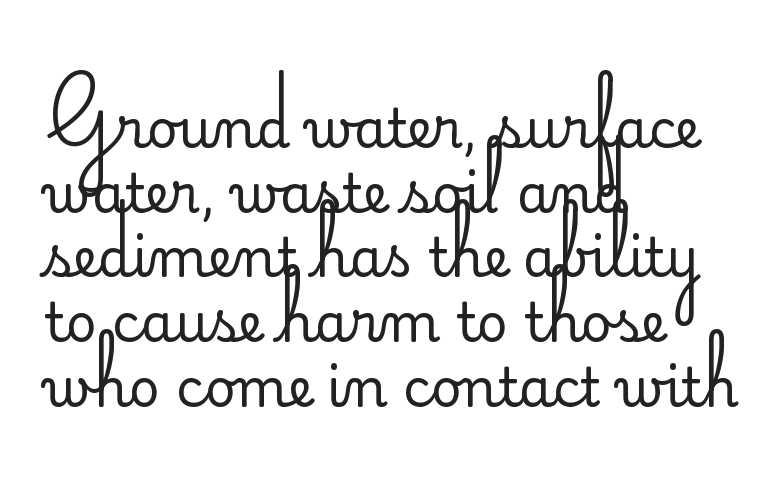
Posture: vertical. Observe the ordinary spacing: letters are neighbours, not strangers. Layout note: lines flush left. Descenders are the only things crossing below the line. You could not count columns in this text — the font is proportionally spaced.
